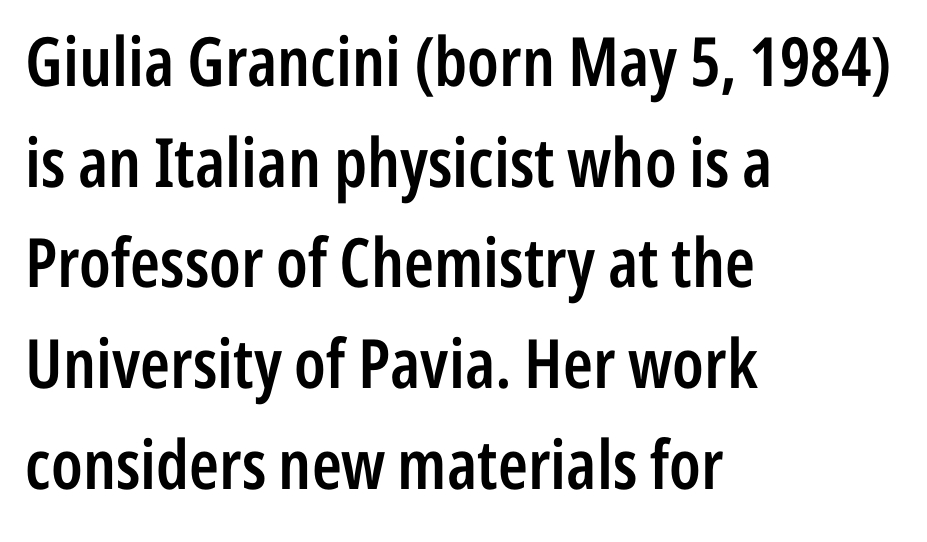
Only glyphs here, with clear space below each row. The glyphs have the mass of a demibold cut, below bold. In terms of posture, this sample is upright. The line-height multiplier appears to be the usual default.
